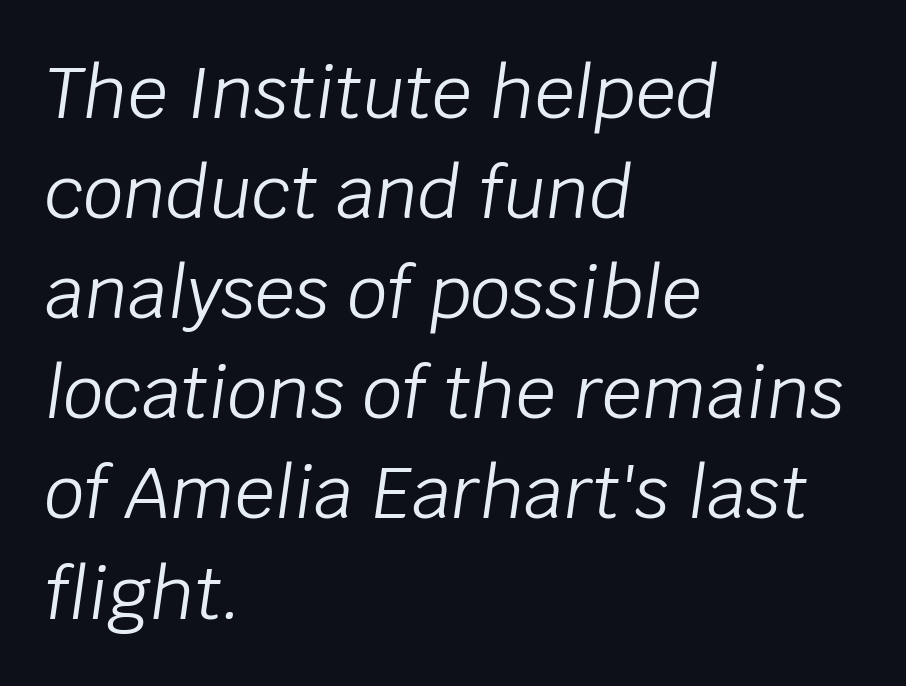
Emphasis-style slanted type is in use. Compared with typical body copy, the letter spacing here is the same. The letterforms sit at book weight or below. In CSS terms this would be text-align: left. A typesetter would call this proportional, since set widths differ per character. Nobody drew a line under any word here.
